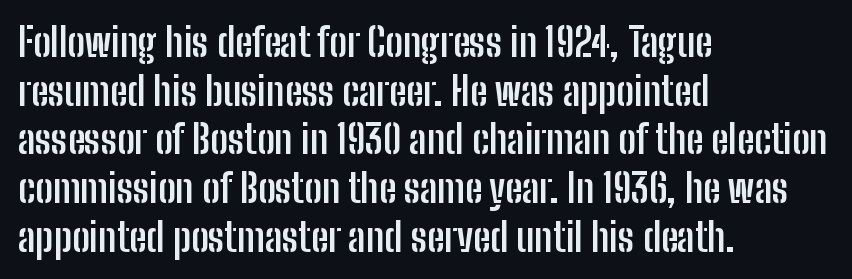
{"serif": "no", "italic": "no", "bold": "yes", "weight": "semibold", "width": "condensed", "stroke_contrast": "low", "x_height": "medium", "monospaced": "no", "underline": "no", "align": "left", "line_spacing": "normal", "line_spacing_ratio": 1.25, "letter_spacing": "normal", "letter_spacing_em": 0.0, "glyph_px": 39}
